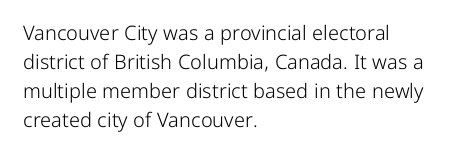
The image shows 20 px text type, upright; set left-aligned, normal line spacing (1.45x), normal letter spacing, not underlined.
